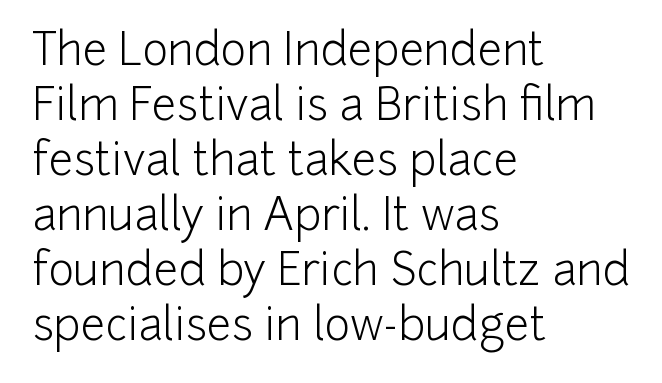
This sample keeps an unexceptional amount of space between lines. Typeset ragged right — the left edge is the straight one. The letters stand straight up with perfectly vertical stems. This sample has the flowing, uneven cadence of proportional lettering. Glyph-to-glyph distance matches everyday printed text. Nothing heavy about these letters — not bold at all.
